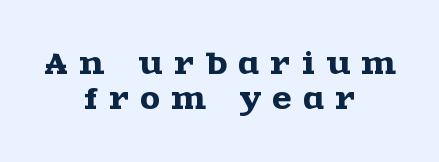
The image shows 28 px wide serif type, upright; set centered, normal line spacing (1.26x), unusually wide letter spacing (+0.42 em), not underlined; a large x-height.
